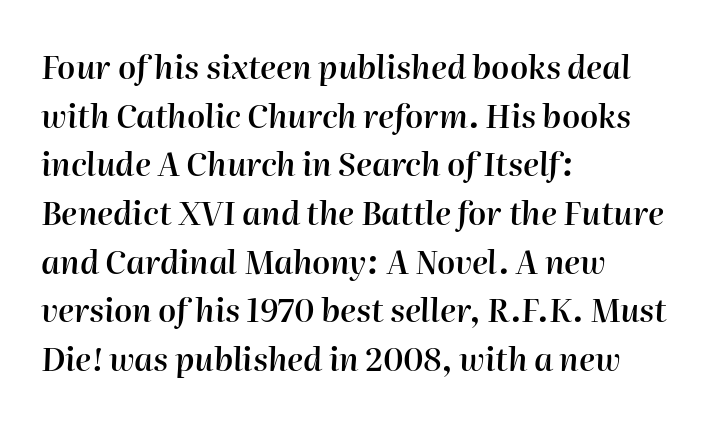
The image shows 32 px semibold type, italic (leaning right); set left-aligned, normal line spacing (1.52x), normal letter spacing, not underlined; high stroke contrast and a medium x-height.
